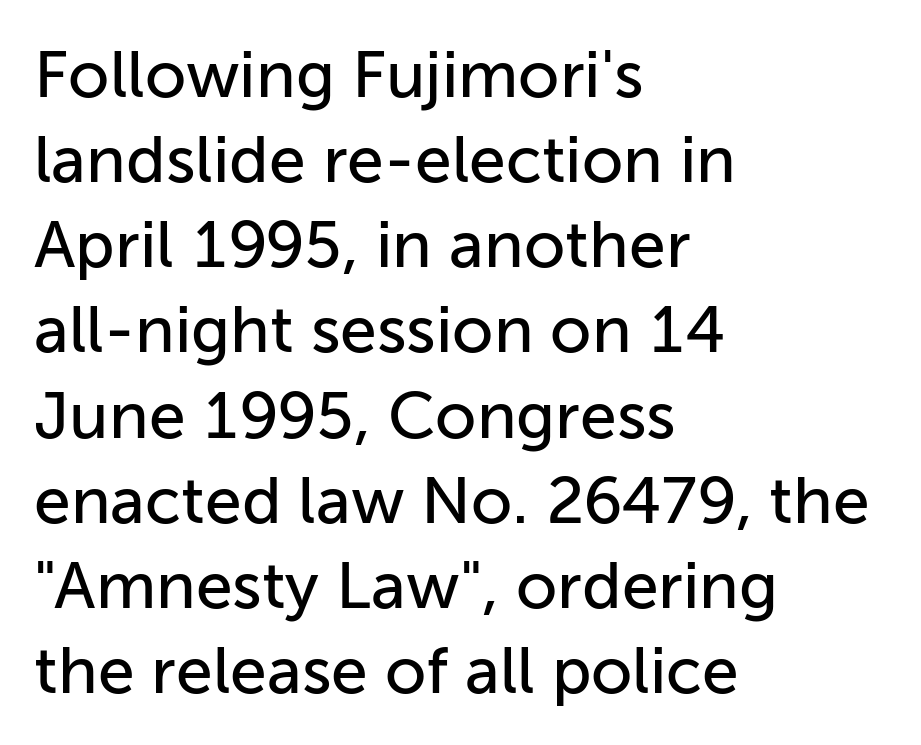
Clear beneath every line of the passage. Check where the strokes stop: nothing finishes them off — pure sans. The typesetter chose a ragged-right arrangement here. Posture: straight, roman, zero tilt. Here the designer chose a conventional face with non-uniform glyph widths.
